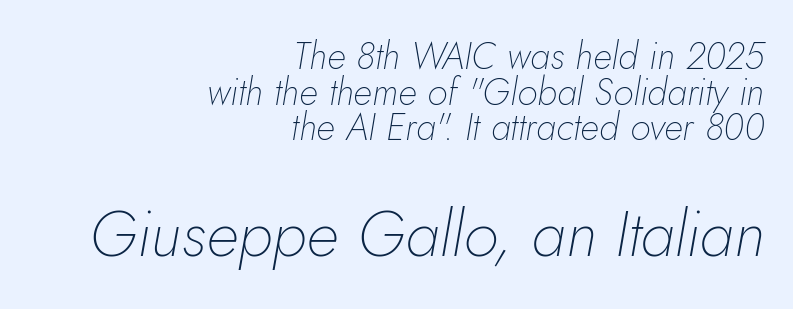
{"italic": "yes", "lean": "right", "slant_degrees": 5, "bold": "no", "weight": "thin", "width": "normal", "stroke_contrast": "low", "x_height": "small", "monospaced": "no", "underline": "no", "align": "right", "line_spacing": "tight", "line_spacing_ratio": 0.96, "letter_spacing": "normal", "letter_spacing_em": 0.0, "larger_block": "second", "size_ratio": 1.73, "glyph_px": 64}
